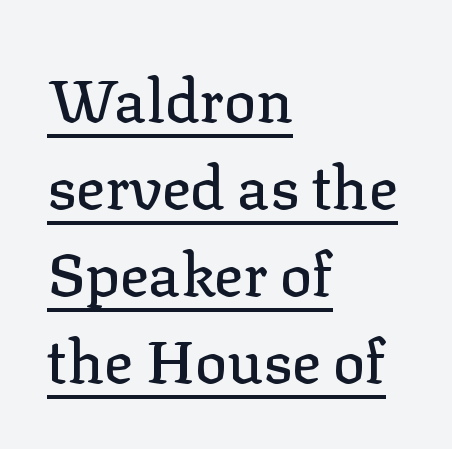
{"serif": "yes", "italic": "no", "width": "normal", "stroke_contrast": "low", "x_height": "medium", "monospaced": "no", "underline": "yes", "align": "left", "line_spacing": "normal", "line_spacing_ratio": 1.45, "letter_spacing": "normal", "letter_spacing_em": 0.0, "glyph_px": 60}
